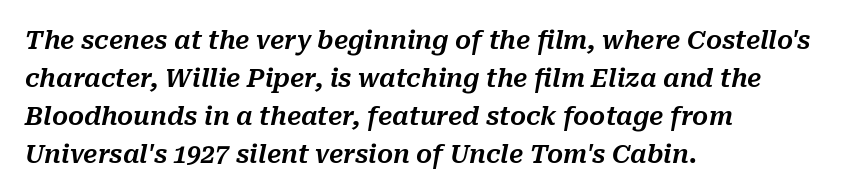
{"italic": "yes", "lean": "right", "slant_degrees": 10, "underline": "no", "align": "left", "line_spacing": "normal", "line_spacing_ratio": 1.52, "letter_spacing": "normal", "letter_spacing_em": 0.0, "glyph_px": 25}
